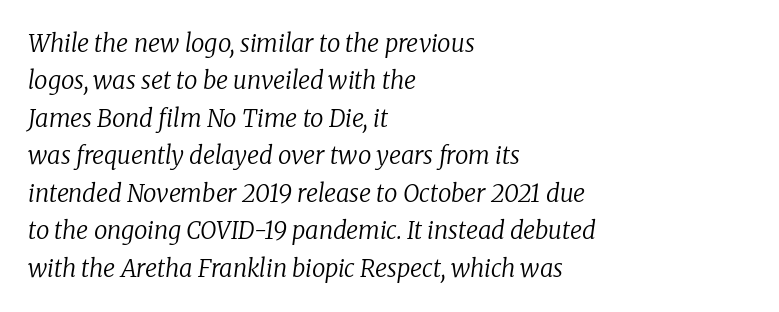
Casual observation: everything's shoved over to the left. Clear beneath every line of the passage. Compared with ordinary roman type, these characters are visibly tilted. You could call the tracking neutral — neither tight nor loose.
